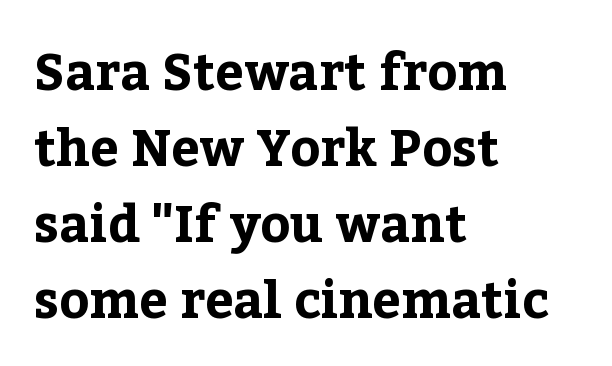
Q: Is the text bold? A: Yes.
Q: Is the text italic (slanted)? A: No, it is upright.
Q: Is the typeface a serif or a sans-serif typeface? A: Serif.
Q: Is the text underlined? A: No.
Q: How is the paragraph aligned? A: Left-aligned.
Q: Is the spacing between letters normal or unusually wide? A: Normal.
Q: Is the spacing between lines tight, normal or loose? A: Normal.
Q: Width (condensed, normal, or wide)? A: Normal.
Q: Stroke contrast? A: Low.
Q: x-height? A: Medium.
Q: Monospaced? A: No.
